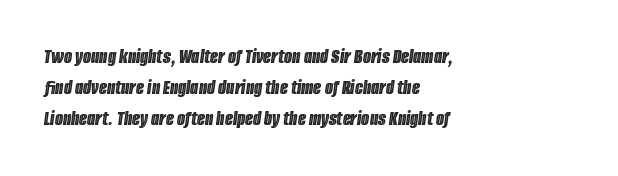
{"italic": "yes", "lean": "right", "slant_degrees": 8, "underline": "no", "align": "left", "line_spacing": "normal", "line_spacing_ratio": 1.47, "letter_spacing": "normal", "letter_spacing_em": 0.0, "glyph_px": 21}
